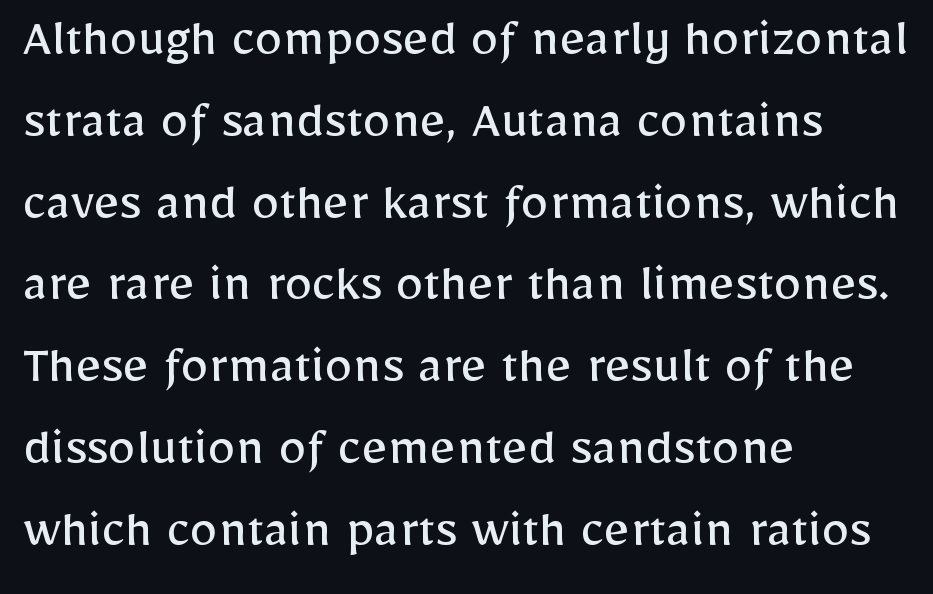
The image shows 56 px regular-weight sans-serif type, upright; set left-aligned, normal line spacing (1.46x), normal letter spacing, not underlined; low stroke contrast and a medium x-height.
